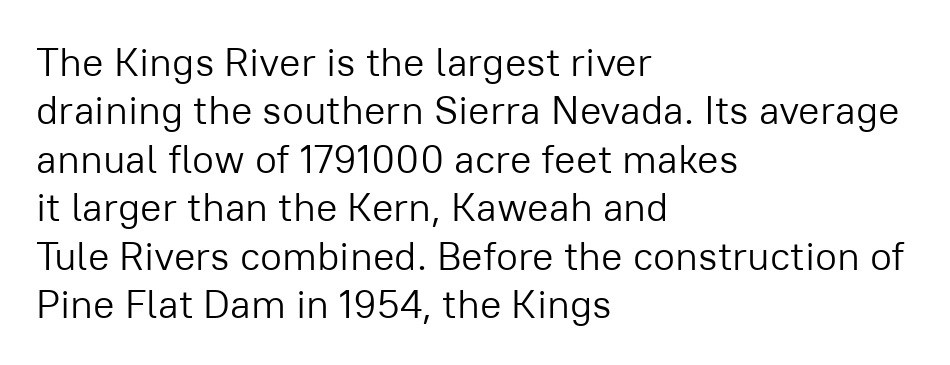
{"serif": "no", "italic": "no", "bold": "no", "weight": "light", "width": "normal", "stroke_contrast": "low", "x_height": "medium", "monospaced": "no", "underline": "no", "align": "left", "line_spacing_ratio": 1.21, "letter_spacing": "normal", "letter_spacing_em": 0.0, "glyph_px": 40}
